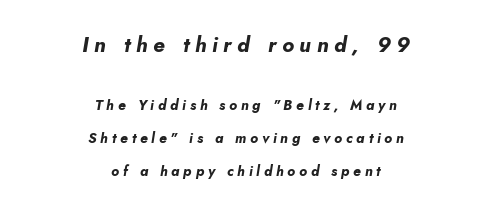
An italicized treatment has been applied to the whole sample. Students, this is bold: see how much ink each stroke carries. The first block has been scaled up relative to the second. Compared with typical body copy, the letter spacing here is much looser. Does the copy run flush right? No — it is centered line by line.
